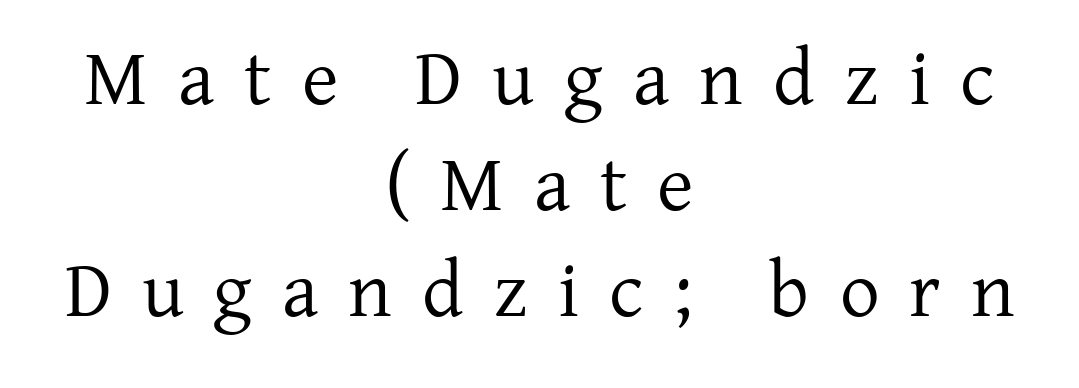
{"serif": "yes", "italic": "no", "bold": "no", "weight": "regular", "width": "normal", "stroke_contrast": "low", "x_height": "medium", "monospaced": "no", "underline": "no", "align": "center", "line_spacing": "normal", "line_spacing_ratio": 1.34, "letter_spacing": "wide", "letter_spacing_em": 0.38, "glyph_px": 79}
